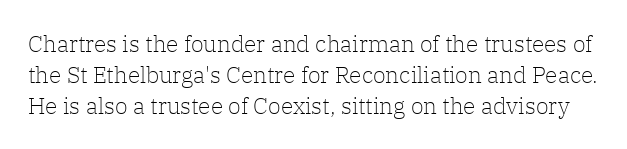
The image shows 23 px text type, upright; set normal line spacing (1.34x), normal letter spacing, not underlined.
